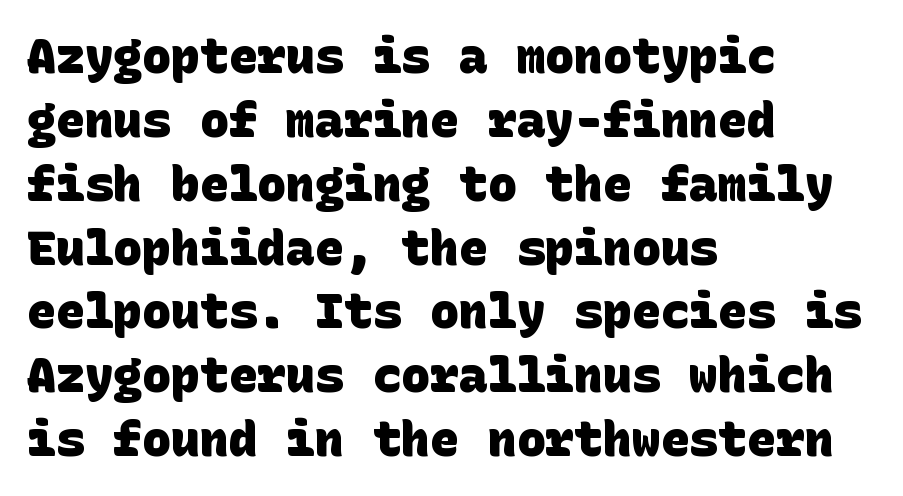
{"serif": "no", "bold": "yes", "weight": "heavy", "width": "normal", "stroke_contrast": "low", "x_height": "large", "underline": "no", "align": "left", "line_spacing": "normal", "line_spacing_ratio": 1.33, "letter_spacing": "normal", "letter_spacing_em": 0.0, "glyph_px": 48}
